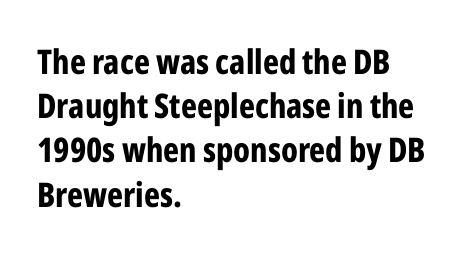
The image shows 34 px bold, condensed sans-serif type, upright; set left-aligned, normal line spacing (1.3x), normal letter spacing, not underlined; low stroke contrast and a medium x-height.
